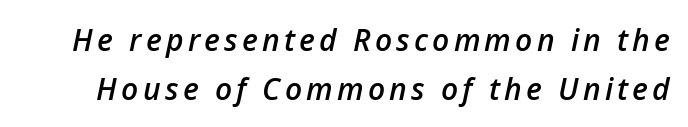
{"italic": "yes", "lean": "right", "slant_degrees": 12, "bold": "semi", "weight": "semibold", "width": "normal", "stroke_contrast": "low", "x_height": "medium", "monospaced": "no", "underline": "no", "line_spacing": "normal", "line_spacing_ratio": 1.62, "glyph_px": 30}
